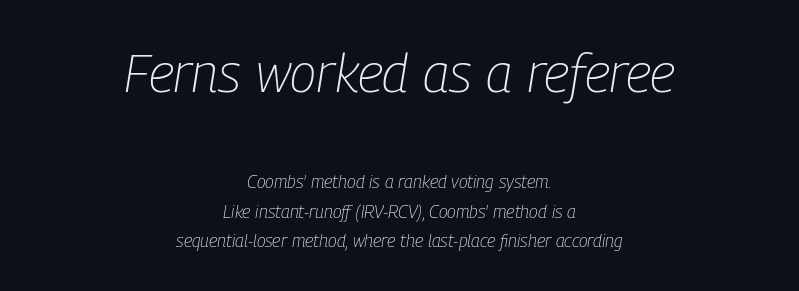
{"italic": "yes", "lean": "right", "slant_degrees": 9, "bold": "no", "weight": "light", "width": "condensed", "stroke_contrast": "low", "x_height": "medium", "monospaced": "no", "underline": "no", "align": "center", "line_spacing": "normal", "line_spacing_ratio": 1.63, "letter_spacing": "normal", "letter_spacing_em": 0.0, "larger_block": "first", "size_ratio": 3.0, "glyph_px": 54}
